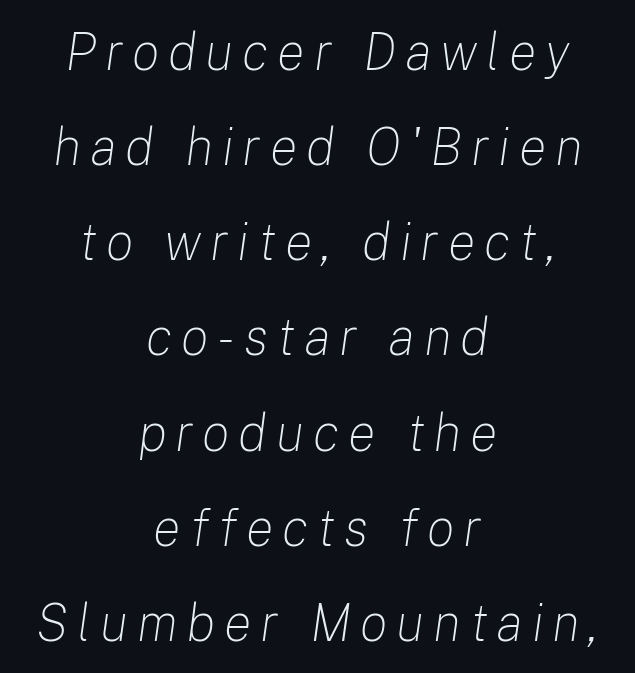
Q: Is the text bold? A: No.
Q: Is the text italic (slanted)? A: Yes, it leans right by about 8 degrees.
Q: Is the text underlined? A: No.
Q: How is the paragraph aligned? A: Centered.
Q: Width (condensed, normal, or wide)? A: Normal.
Q: Stroke contrast? A: Low.
Q: x-height? A: Medium.
Q: Monospaced? A: No.
